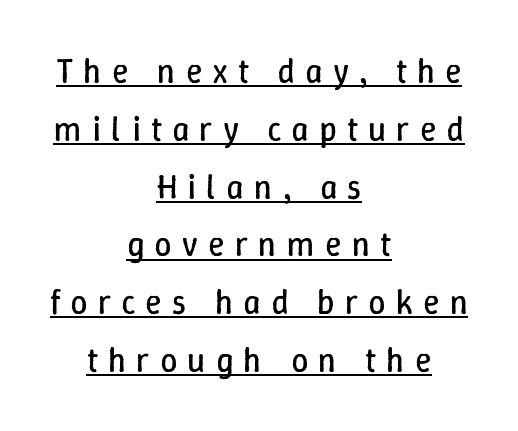
{"italic": "no", "bold": "no", "weight": "regular", "width": "normal", "stroke_contrast": "low", "x_height": "medium", "monospaced": "no", "underline": "yes", "align": "center", "line_spacing": "normal", "line_spacing_ratio": 1.7, "letter_spacing": "wide", "letter_spacing_em": 0.3, "glyph_px": 34}
